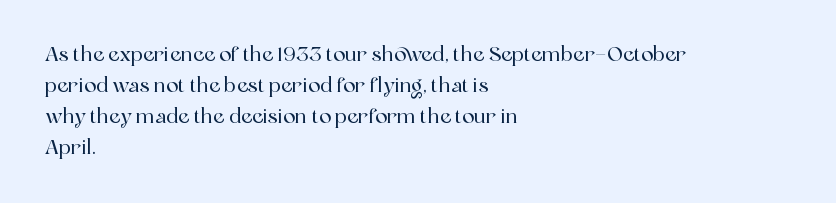
The image shows 20 px text type, upright; set left-aligned, normal line spacing (1.55x), normal letter spacing, not underlined.
